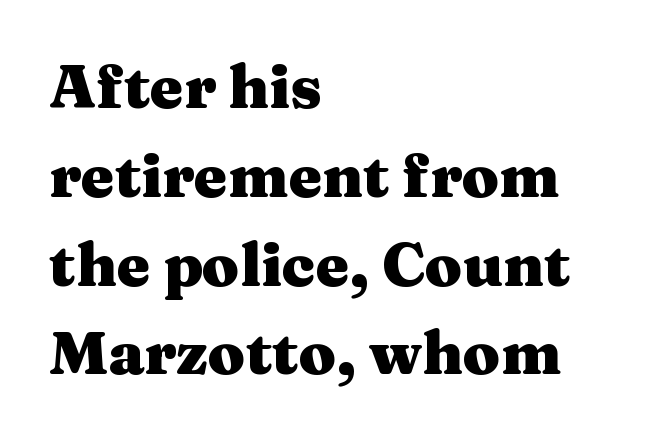
Q: Is the text bold? A: Yes.
Q: Is the text italic (slanted)? A: No, it is upright.
Q: Is the typeface a serif or a sans-serif typeface? A: Serif.
Q: Is the text underlined? A: No.
Q: How is the paragraph aligned? A: Left-aligned.
Q: Is the spacing between letters normal or unusually wide? A: Normal.
Q: Is the spacing between lines tight, normal or loose? A: Normal.
Q: Width (condensed, normal, or wide)? A: Wide.
Q: Stroke contrast? A: Medium.
Q: x-height? A: Medium.
Q: Monospaced? A: No.
